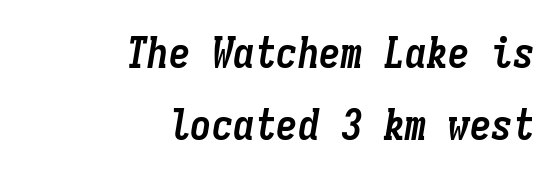
Q: Is the text bold? A: Yes.
Q: Is the text italic (slanted)? A: Yes, it leans right by about 9 degrees.
Q: Is the text underlined? A: No.
Q: How is the paragraph aligned? A: Right-aligned.
Q: Is the spacing between letters normal or unusually wide? A: Normal.
Q: Is the spacing between lines tight, normal or loose? A: Normal.
Q: Width (condensed, normal, or wide)? A: Condensed.
Q: Stroke contrast? A: Low.
Q: x-height? A: Medium.
Q: Monospaced? A: Yes.
